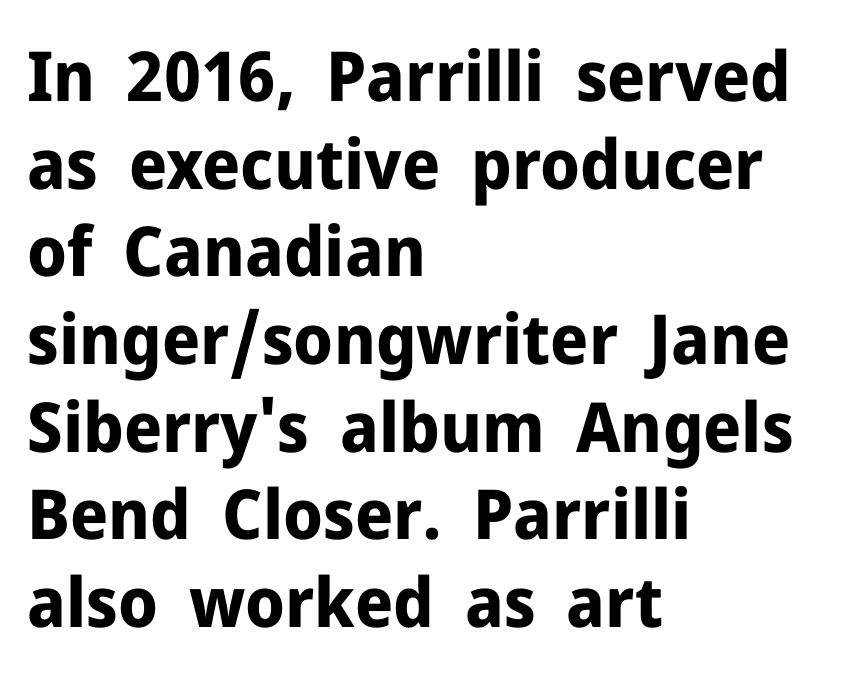
{"serif": "no", "italic": "no", "bold": "yes", "weight": "bold", "width": "normal", "stroke_contrast": "low", "x_height": "medium", "monospaced": "no", "underline": "no", "align": "left", "line_spacing": "normal", "line_spacing_ratio": 1.27, "letter_spacing": "normal", "letter_spacing_em": 0.0, "glyph_px": 69}
